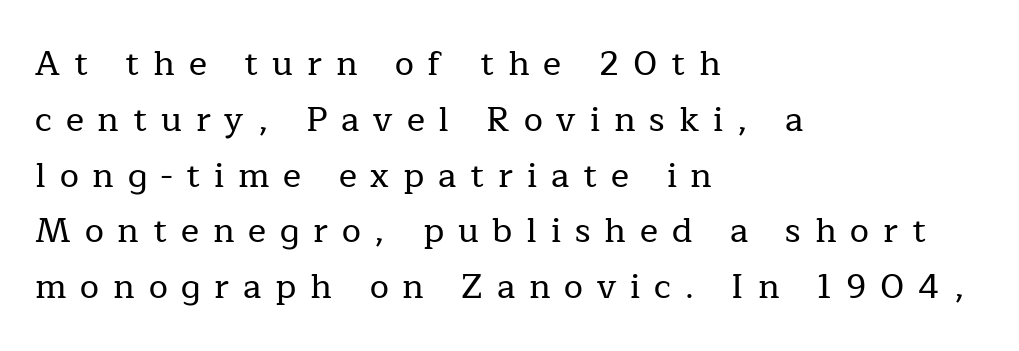
The tracking jumps out immediately: characters are airy and widely separated. The rendering uses natural spacing where letterforms have individual widths. Look at the bottom of the vertical strokes: they flare into serifs here. Bare-footed words on every line. The rendering anchors every line to the left-hand side.
